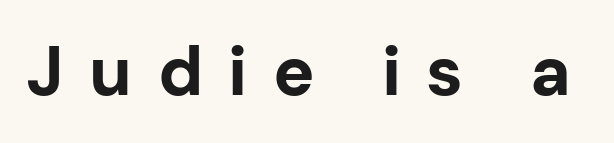
These lines have a slow, spaced-out rhythm from letter to letter. The gap between lines stays unmarked. I'd call this a sans setting — the letters go barefoot. Chunky letters — that's bold for sure.
